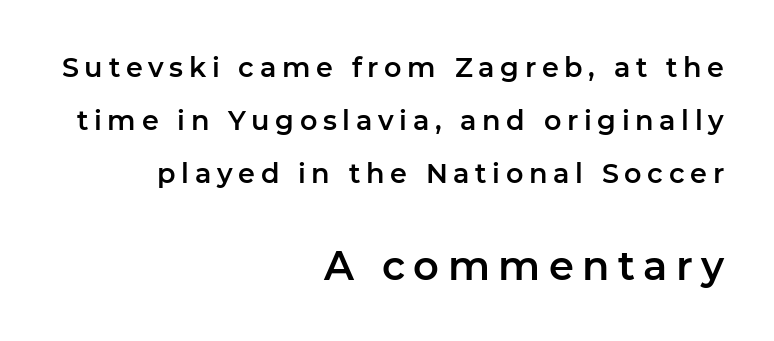
Q: Is the text italic (slanted)? A: No, it is upright.
Q: Is the typeface a serif or a sans-serif typeface? A: Sans-serif.
Q: Is the text underlined? A: No.
Q: How is the paragraph aligned? A: Right-aligned.
Q: Is the spacing between letters normal or unusually wide? A: Unusually wide.
Q: Is the spacing between lines tight, normal or loose? A: Loose.
Q: Which block of text is set in a larger size, the first (top) or the second (bottom)? A: The second (bottom) one.
Q: Width (condensed, normal, or wide)? A: Normal.
Q: Stroke contrast? A: Low.
Q: x-height? A: Medium.
Q: Monospaced? A: No.
